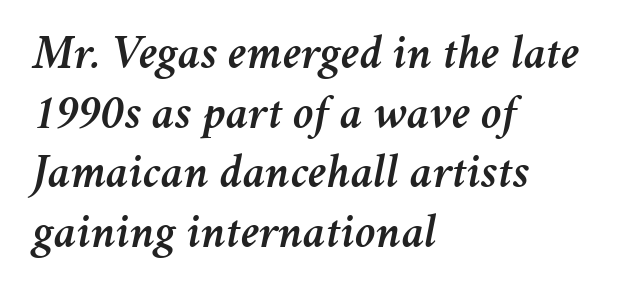
The tracking reads as untouched default to a designer's eye. Beneath every word, the page is bare. Is this a fixed-width face? No — the glyphs have proportional, varying widths. The typesetter chose a ragged-right arrangement here. This sample uses an oblique cut, with every glyph tilted off the vertical.
